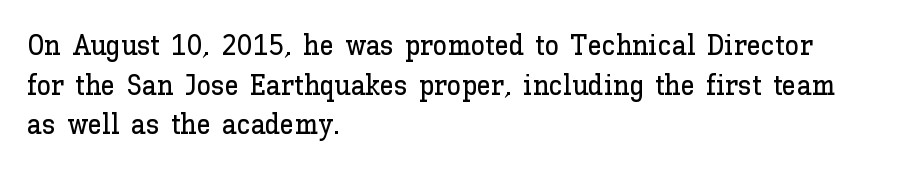
{"italic": "no", "width": "normal", "stroke_contrast": "low", "x_height": "medium", "monospaced": "no", "underline": "no", "align": "left", "line_spacing": "normal", "line_spacing_ratio": 1.37, "letter_spacing": "normal", "letter_spacing_em": 0.0, "glyph_px": 29}
